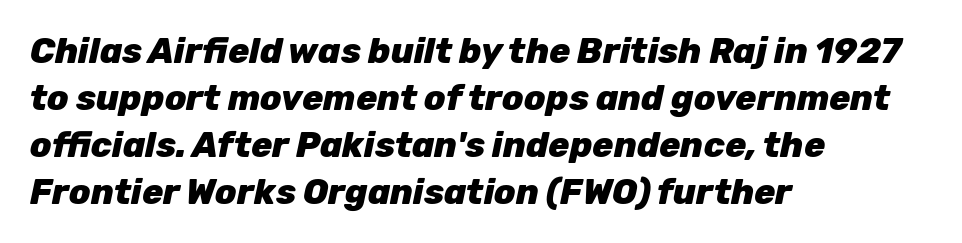
Q: Is the text bold? A: Yes.
Q: Is the text italic (slanted)? A: Yes, it leans right by about 12 degrees.
Q: Is the text underlined? A: No.
Q: How is the paragraph aligned? A: Left-aligned.
Q: Is the spacing between letters normal or unusually wide? A: Normal.
Q: Is the spacing between lines tight, normal or loose? A: Normal.
Q: Width (condensed, normal, or wide)? A: Normal.
Q: Stroke contrast? A: Low.
Q: x-height? A: Medium.
Q: Monospaced? A: No.
